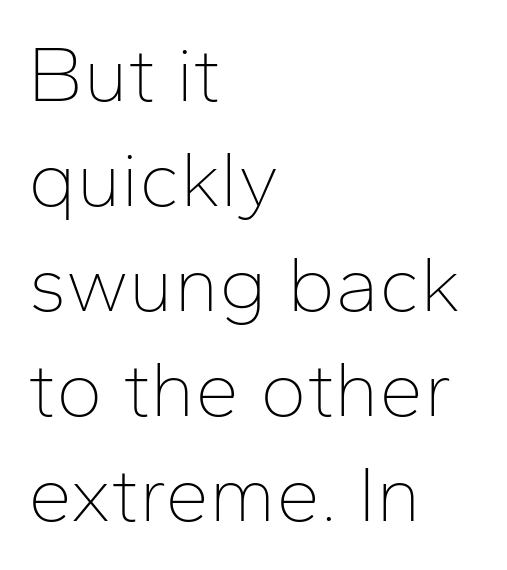
Each word holds together tightly as a unit, with standard inter-letter gaps. Whoever set this chose a conventional vertical rhythm. The strip under each line holds only bare page. The type sits square on the baseline with zero lean. A typesetter would call this proportional, since set widths differ per character. Note: no serifs on the glyphs.
